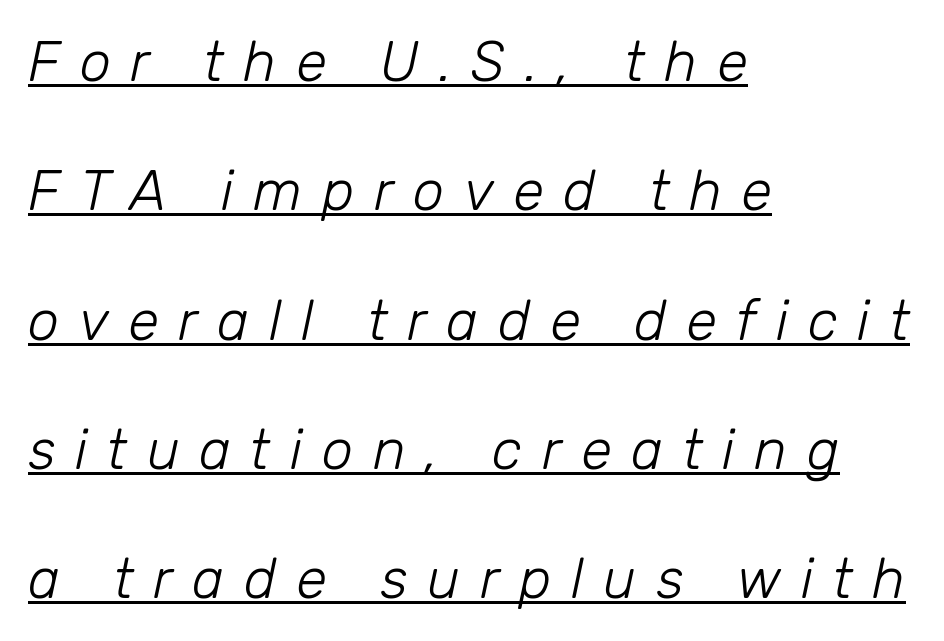
{"italic": "yes", "lean": "right", "slant_degrees": 12, "bold": "no", "weight": "light", "width": "normal", "stroke_contrast": "low", "x_height": "medium", "monospaced": "no", "underline": "yes", "align": "left", "line_spacing": "loose", "line_spacing_ratio": 2.31, "letter_spacing": "wide", "letter_spacing_em": 0.35, "glyph_px": 56}
